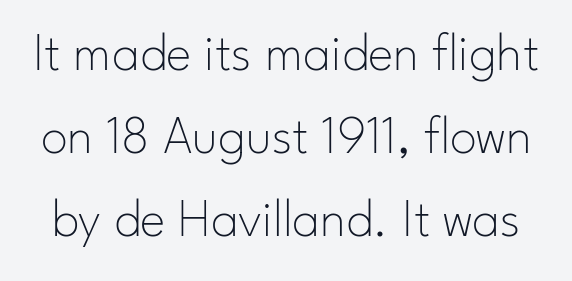
The image shows 54 px thin sans-serif type, upright; set normal line spacing (1.54x), normal letter spacing, not underlined; low stroke contrast and a small x-height.
